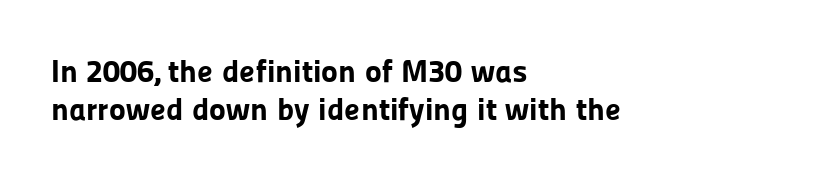
{"serif": "no", "italic": "no", "bold": "yes", "weight": "bold", "width": "normal", "stroke_contrast": "low", "x_height": "medium", "monospaced": "no", "underline": "no", "align": "left", "line_spacing_ratio": 1.19, "letter_spacing": "normal", "letter_spacing_em": 0.0, "glyph_px": 32}
